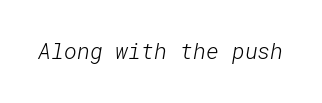
The image shows 22 px text type; set normal letter spacing, not underlined.
